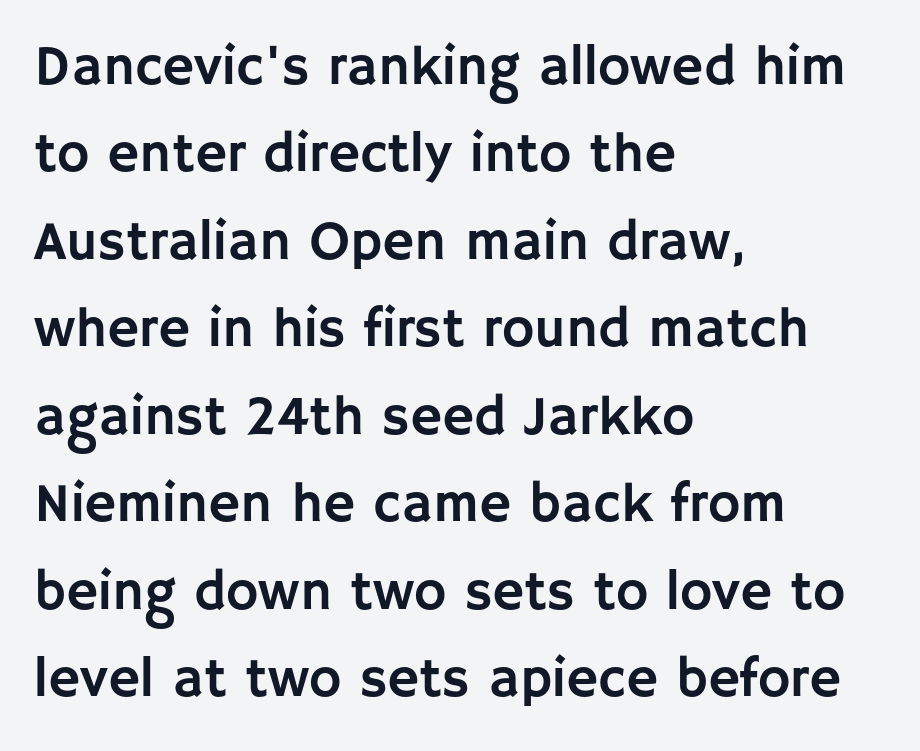
This rendering uses left alignment, leaving the right contour irregular. Interline gaps are of average width in this sample. What stands out about the letter spacing? Nothing — it is the standard amount. The letters stand upright; this is a roman face. A bare baseline throughout the passage. Do the characters align in a grid? No, the font is proportional.
